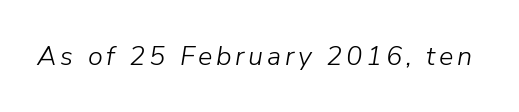
{"italic": "yes", "lean": "right", "slant_degrees": 9, "bold": "no", "underline": "no", "glyph_px": 27}
